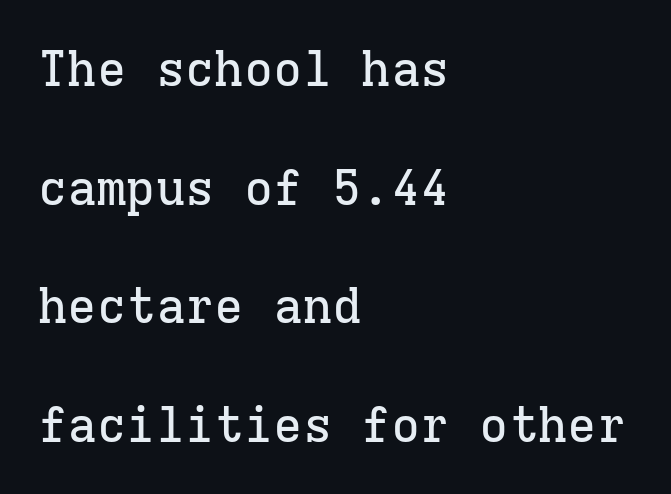
The characters display serif detailing at their extremities. A typesetter would call this leading open, well beyond the default. Monospaced: the letters line up in strict vertical columns. Style check: upright. A typesetter would call this zero additional tracking.
